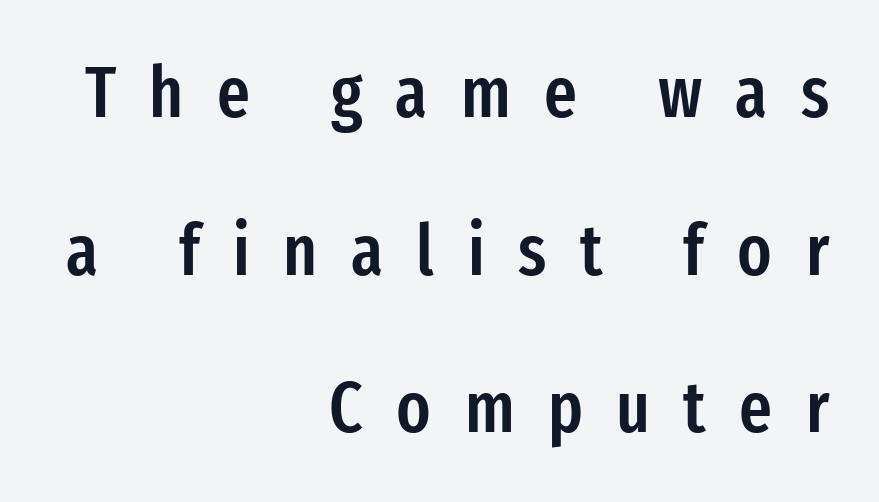
Q: Is the text bold? A: Semi-bold.
Q: Is the text italic (slanted)? A: No, it is upright.
Q: Is the typeface a serif or a sans-serif typeface? A: Sans-serif.
Q: Is the text underlined? A: No.
Q: How is the paragraph aligned? A: Right-aligned.
Q: Is the spacing between letters normal or unusually wide? A: Unusually wide.
Q: Is the spacing between lines tight, normal or loose? A: Loose.
Q: Width (condensed, normal, or wide)? A: Condensed.
Q: Stroke contrast? A: Low.
Q: x-height? A: Medium.
Q: Monospaced? A: No.
